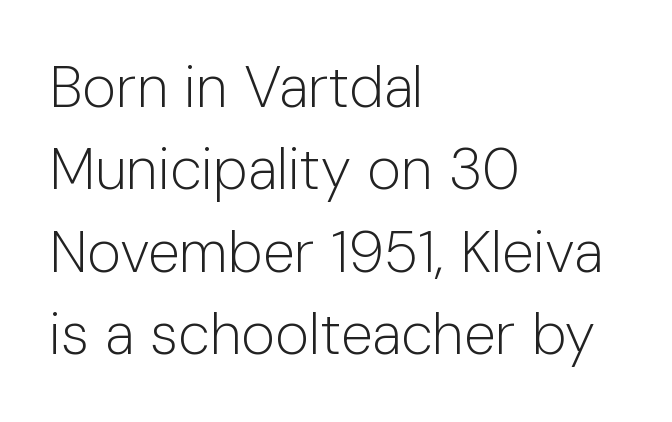
{"serif": "no", "italic": "no", "bold": "no", "weight": "light", "width": "normal", "stroke_contrast": "low", "x_height": "medium", "monospaced": "no", "underline": "no", "align": "left", "line_spacing": "normal", "line_spacing_ratio": 1.42, "letter_spacing": "normal", "letter_spacing_em": 0.0, "glyph_px": 58}
